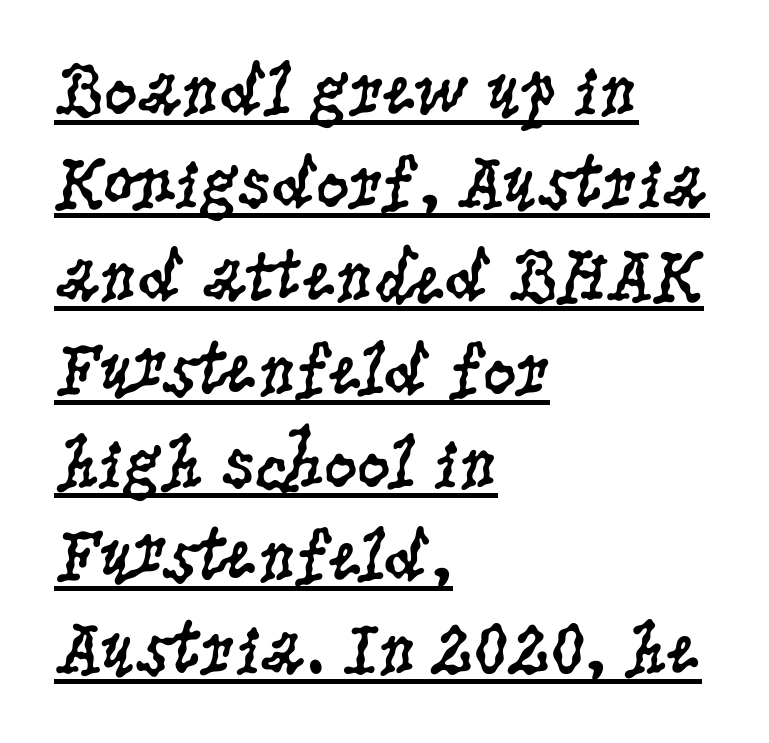
Q: Is the text bold? A: No.
Q: Is the typeface a serif or a sans-serif typeface? A: Serif.
Q: Is the text underlined? A: Yes.
Q: How is the paragraph aligned? A: Left-aligned.
Q: Is the spacing between letters normal or unusually wide? A: Normal.
Q: Is the spacing between lines tight, normal or loose? A: Normal.
Q: Width (condensed, normal, or wide)? A: Condensed.
Q: Stroke contrast? A: Low.
Q: x-height? A: Large.
Q: Monospaced? A: No.
